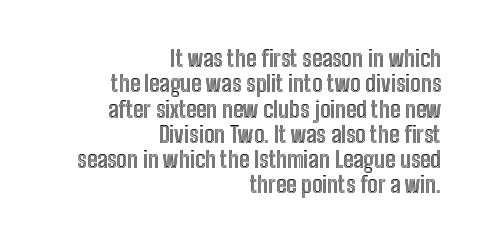
{"italic": "no", "underline": "no", "align": "right", "line_spacing": "tight", "line_spacing_ratio": 1.1, "letter_spacing": "normal", "letter_spacing_em": 0.0, "glyph_px": 23}
